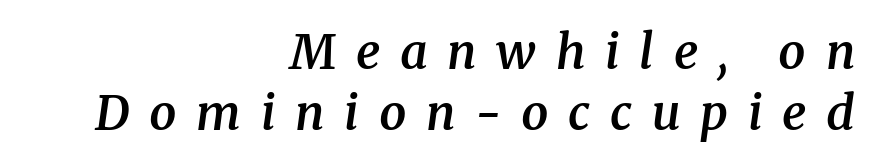
The image shows 48 px semibold serif type, italic (leaning right); set right-aligned, normal line spacing (1.28x), unusually wide letter spacing (+0.41 em), not underlined; medium stroke contrast and a medium x-height.
